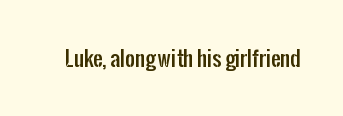
The image shows 21 px text type, upright; set normal letter spacing, not underlined.
